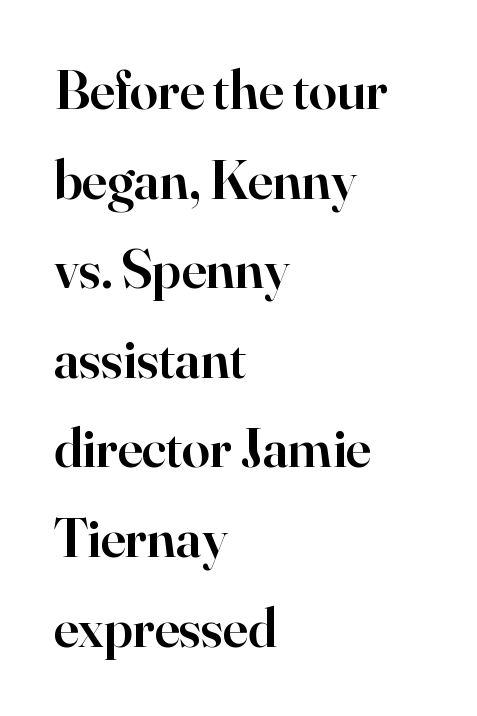
{"serif": "yes", "italic": "no", "bold": "semi", "weight": "semibold", "width": "normal", "stroke_contrast": "high", "x_height": "small", "monospaced": "no", "underline": "no", "align": "left", "line_spacing": "normal", "line_spacing_ratio": 1.6, "letter_spacing": "normal", "letter_spacing_em": 0.0, "glyph_px": 56}
